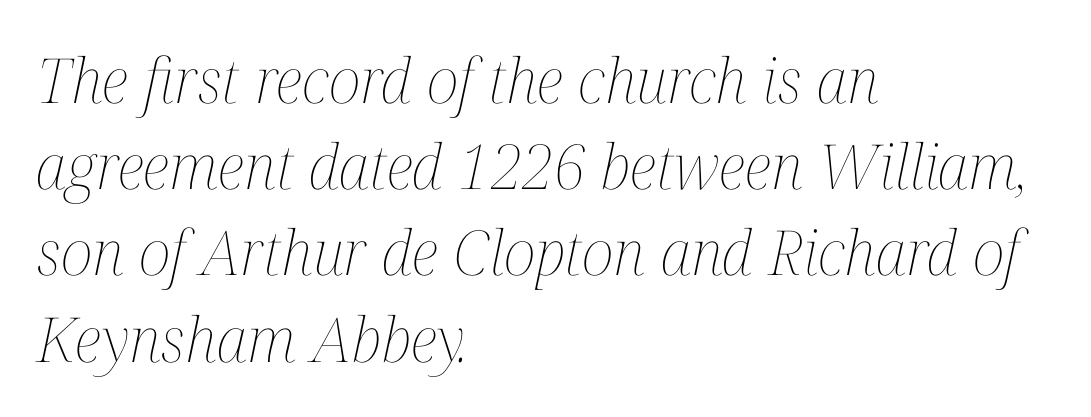
Letters rest on an invisible, unmarked baseline. Successive baselines arrive at the customary interval. Varying glyph widths throughout — classic text-font behaviour. Yep, that's italic — everything's leaning. These lines keep a tight, regular rhythm from letter to letter. Reading down the block, your eye returns to a fixed left position each line.
